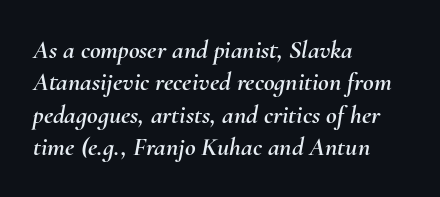
Q: Is the text italic (slanted)? A: Yes, it leans right by about 10 degrees.
Q: Is the text underlined? A: No.
Q: How is the paragraph aligned? A: Left-aligned.
Q: Is the spacing between letters normal or unusually wide? A: Normal.
Q: Is the spacing between lines tight, normal or loose? A: Normal.
